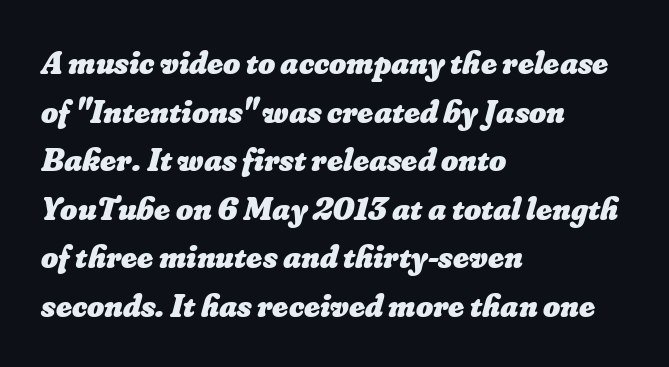
The image shows 33 px heavy type; set left-aligned, normal line spacing (1.47x), normal letter spacing, not underlined; low stroke contrast and a small x-height.
